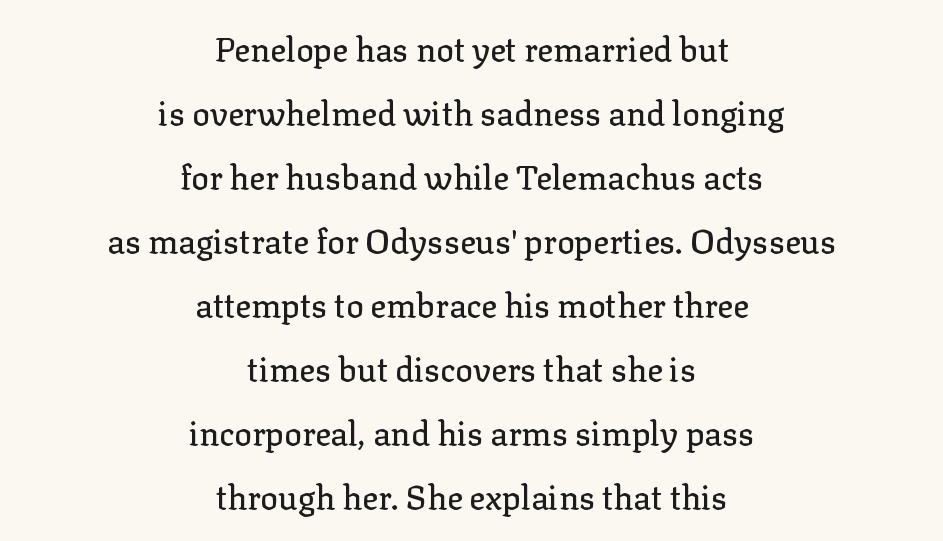
Q: Is the text italic (slanted)? A: No, it is upright.
Q: Is the typeface a serif or a sans-serif typeface? A: Serif.
Q: Is the text underlined? A: No.
Q: How is the paragraph aligned? A: Centered.
Q: Is the spacing between letters normal or unusually wide? A: Normal.
Q: Is the spacing between lines tight, normal or loose? A: Loose.
Q: Width (condensed, normal, or wide)? A: Normal.
Q: Stroke contrast? A: Low.
Q: x-height? A: Medium.
Q: Monospaced? A: No.
